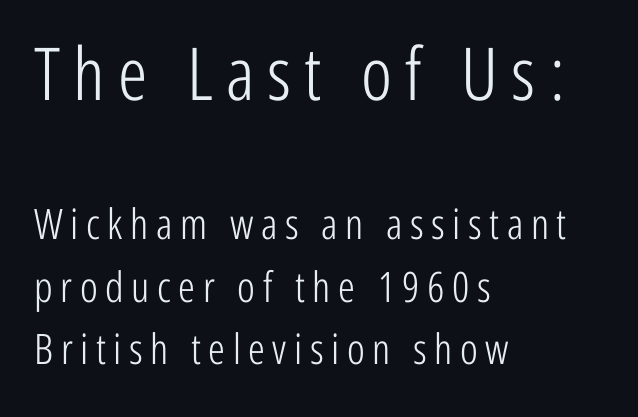
{"serif": "no", "italic": "no", "bold": "no", "weight": "light", "width": "condensed", "stroke_contrast": "low", "x_height": "medium", "monospaced": "no", "underline": "no", "align": "left", "line_spacing": "normal", "line_spacing_ratio": 1.49, "larger_block": "first", "size_ratio": 1.74, "glyph_px": 73}
